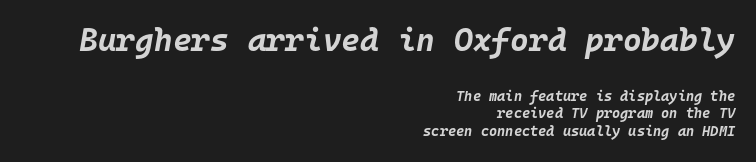
Note: larger setting up top, smaller setting below. Every letter is thick-stroked: bold, no question. Compared with typical body copy, the letter spacing here is the same. Words float on clear page, feet unadorned. In terms of leading, this rendering sits right in the middle.
